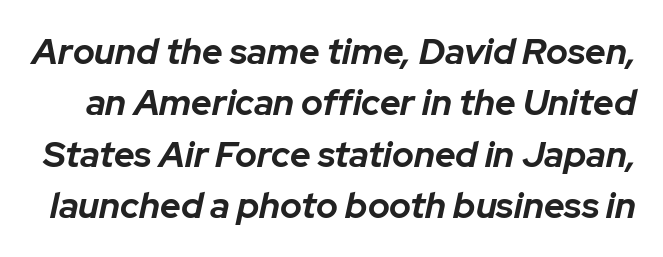
{"italic": "yes", "lean": "right", "slant_degrees": 12, "bold": "yes", "weight": "bold", "width": "normal", "stroke_contrast": "low", "x_height": "medium", "monospaced": "no", "underline": "no", "line_spacing": "normal", "line_spacing_ratio": 1.43, "letter_spacing": "normal", "letter_spacing_em": 0.0, "glyph_px": 36}
